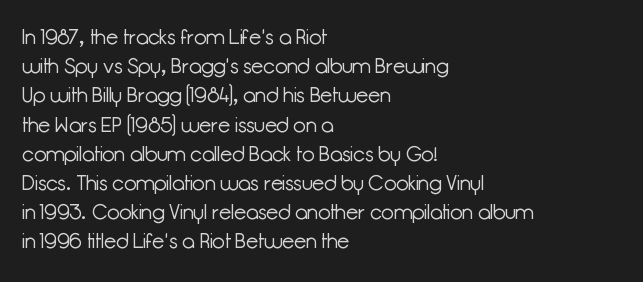
The image shows 20 px text type, upright; set left-aligned, normal line spacing (1.46x), normal letter spacing, not underlined.
